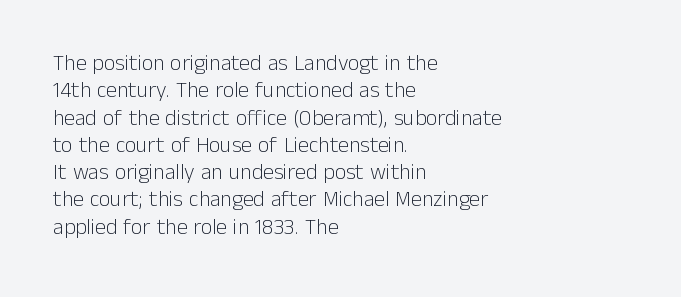
Rendered with straight, roman letterforms. Weight: not bold — regular or lighter. Words appear dense and cohesive because spacing is normal. Horizontal alignment here is leftward, the default for most running prose. A clean baseline with only descenders dipping below it.
